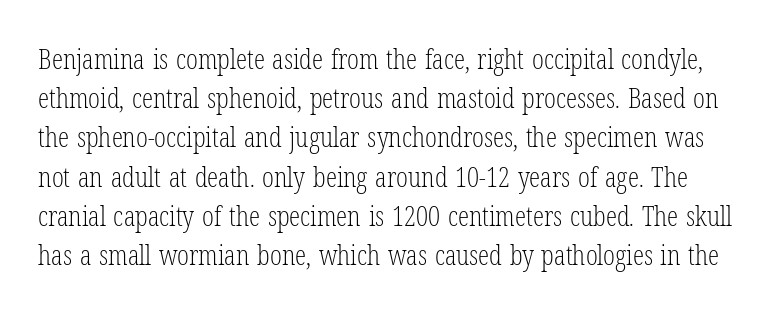
The image shows 28 px light, condensed serif type, upright; set normal line spacing (1.4x), normal letter spacing, not underlined; low stroke contrast and a medium x-height.
